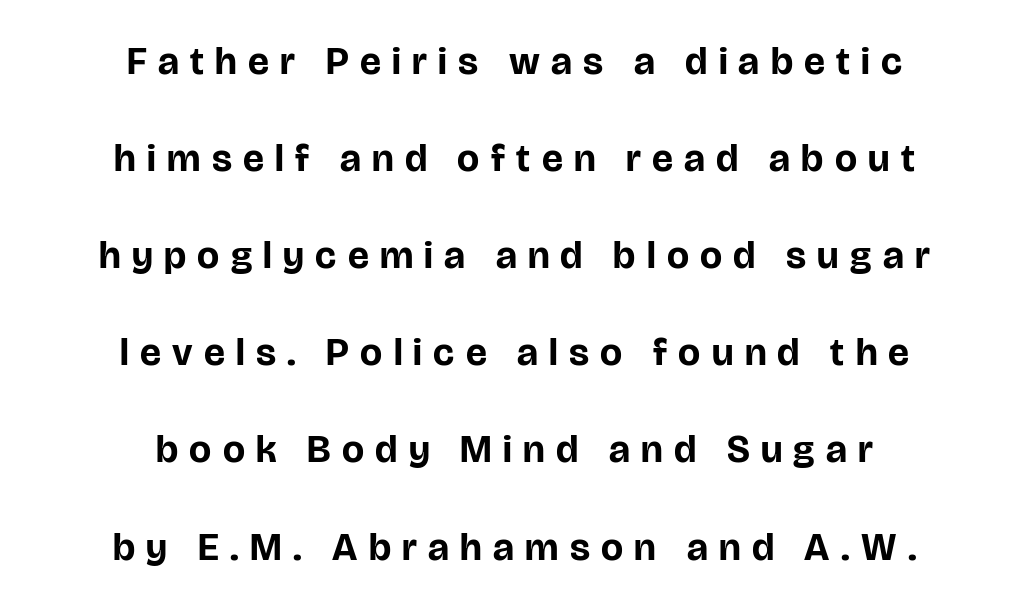
Note: no serifs on the glyphs. The gap between lines stays unmarked. Which margin do the lines hug? Neither — every line sits in the middle. Tall strokes in this sample are plumb rather than angled. The type is letterspaced generously, with wide tracking.
